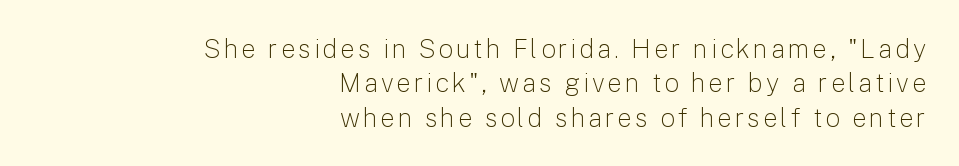
Q: Is the text bold? A: No.
Q: Is the text italic (slanted)? A: No, it is upright.
Q: Is the text underlined? A: No.
Q: How is the paragraph aligned? A: Right-aligned.
Q: Is the spacing between lines tight, normal or loose? A: Normal.
